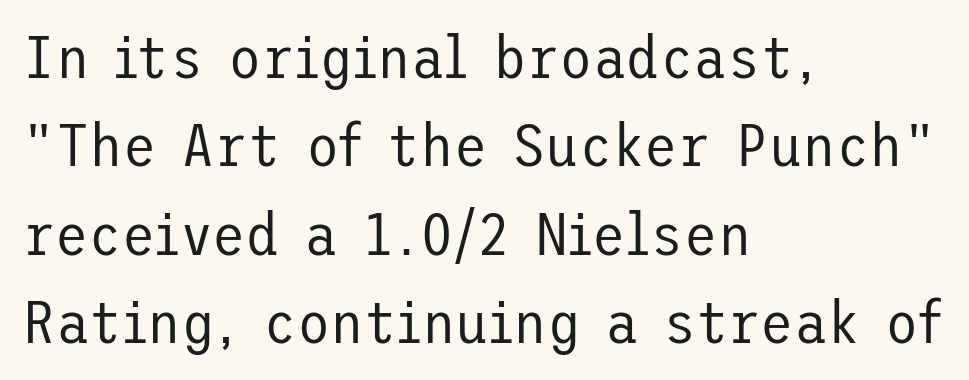
Q: Is the text bold? A: No.
Q: Is the text italic (slanted)? A: No, it is upright.
Q: Is the typeface a serif or a sans-serif typeface? A: Sans-serif.
Q: Is the text underlined? A: No.
Q: How is the paragraph aligned? A: Left-aligned.
Q: Is the spacing between letters normal or unusually wide? A: Normal.
Q: Is the spacing between lines tight, normal or loose? A: Normal.
Q: Width (condensed, normal, or wide)? A: Normal.
Q: Stroke contrast? A: Low.
Q: x-height? A: Medium.
